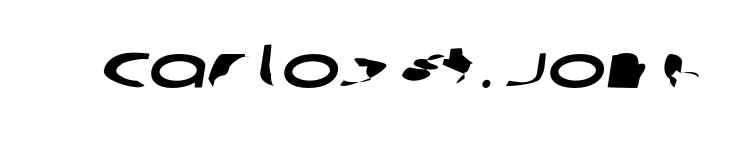
Q: Is the typeface a serif or a sans-serif typeface? A: Sans-serif.
Q: Is the text underlined? A: No.
Q: Is the spacing between letters normal or unusually wide? A: Normal.
Q: Width (condensed, normal, or wide)? A: Wide.
Q: Stroke contrast? A: Low.
Q: x-height? A: Large.
Q: Monospaced? A: No.
